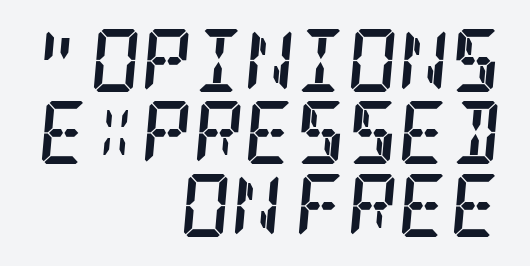
{"serif": "yes", "italic": "yes", "lean": "right", "slant_degrees": 5, "bold": "yes", "weight": "semibold", "width": "condensed", "stroke_contrast": "low", "x_height": "large", "underline": "no", "align": "right", "line_spacing": "tight", "line_spacing_ratio": 1.15, "letter_spacing": "normal", "letter_spacing_em": 0.0, "glyph_px": 63}
